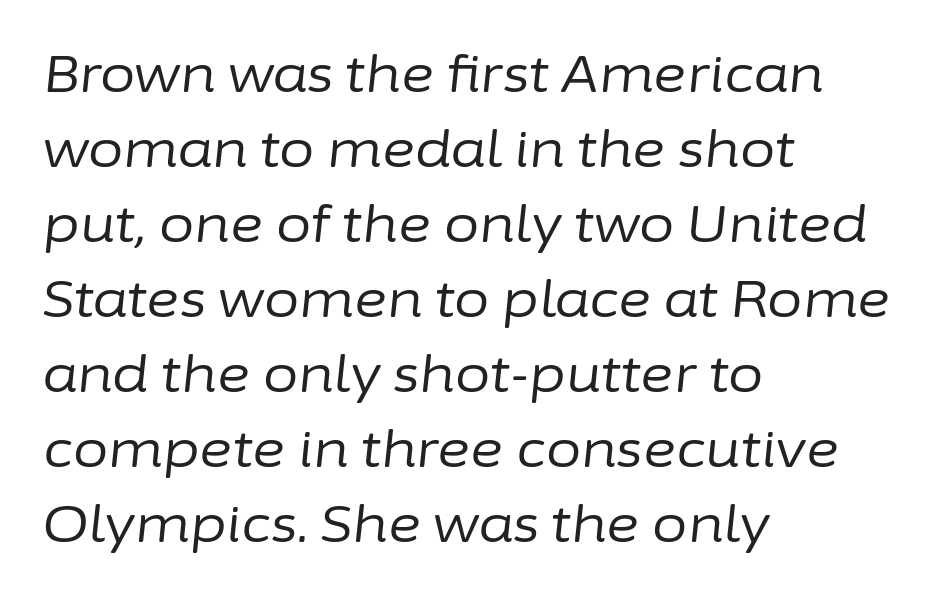
{"italic": "yes", "lean": "right", "slant_degrees": 6, "bold": "no", "weight": "regular", "width": "normal", "stroke_contrast": "low", "x_height": "medium", "monospaced": "no", "underline": "no", "align": "left", "line_spacing": "normal", "line_spacing_ratio": 1.47, "letter_spacing": "normal", "letter_spacing_em": 0.0, "glyph_px": 51}
